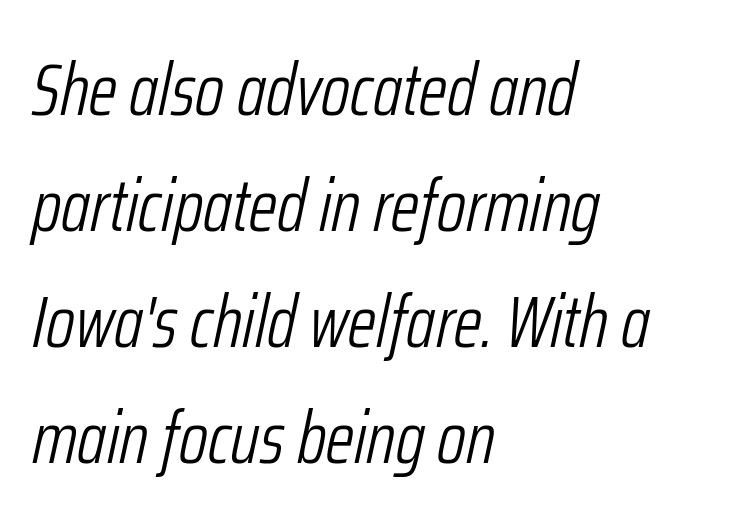
The image shows 73 px light, condensed type, italic (leaning right); set left-aligned, normal line spacing (1.59x), normal letter spacing, not underlined; low stroke contrast and a medium x-height.
